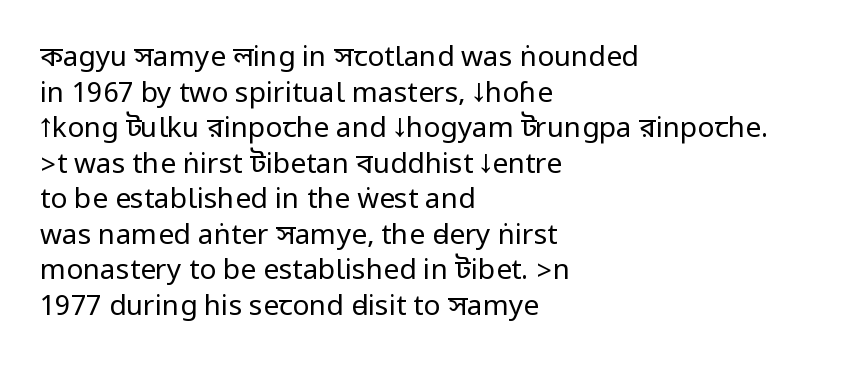
Q: Is the text bold? A: No.
Q: Is the text italic (slanted)? A: No, it is upright.
Q: Is the typeface a serif or a sans-serif typeface? A: Sans-serif.
Q: Is the text underlined? A: No.
Q: How is the paragraph aligned? A: Left-aligned.
Q: Is the spacing between letters normal or unusually wide? A: Normal.
Q: Is the spacing between lines tight, normal or loose? A: Normal.
Q: Width (condensed, normal, or wide)? A: Condensed.
Q: Stroke contrast? A: Low.
